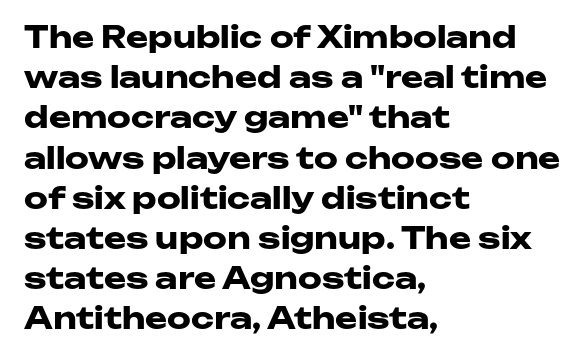
Left-aligned paragraph, ragged on the right. Characters remain perfectly vertical along every line. Rule under the text: the space is simply empty. Typesetter's note: full bold, strokes at maximum text heaviness. Leading: standard. Does the type have serifs? No, each stem ends abruptly.
